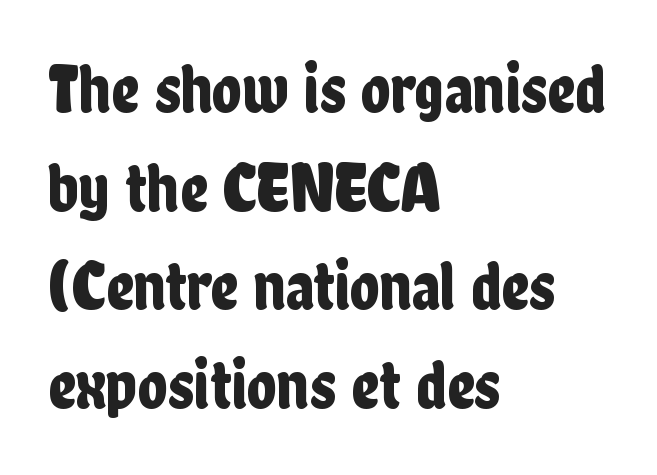
Q: Is the text italic (slanted)? A: No, it is upright.
Q: Is the typeface a serif or a sans-serif typeface? A: Sans-serif.
Q: Is the text underlined? A: No.
Q: How is the paragraph aligned? A: Left-aligned.
Q: Is the spacing between letters normal or unusually wide? A: Normal.
Q: Is the spacing between lines tight, normal or loose? A: Normal.
Q: Width (condensed, normal, or wide)? A: Condensed.
Q: Stroke contrast? A: Low.
Q: x-height? A: Medium.
Q: Monospaced? A: No.
